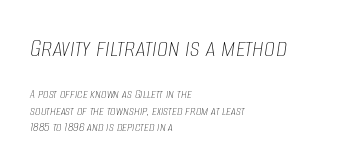
The gaps between neighbouring characters are ordinary and unremarkable. Compared with a typical body face, this is equally light or lighter still. Underline: absent. The lines are quadded left.
